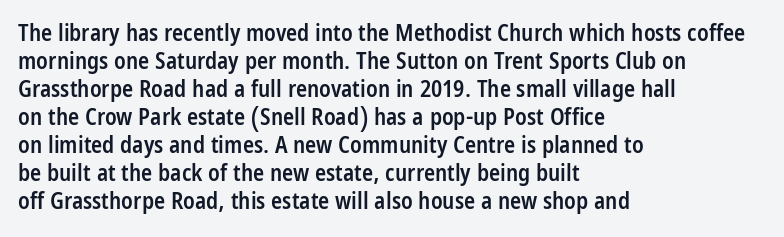
{"italic": "no", "bold": "semi", "underline": "no", "align": "left", "line_spacing_ratio": 1.22, "letter_spacing": "normal", "letter_spacing_em": 0.0, "glyph_px": 23}
